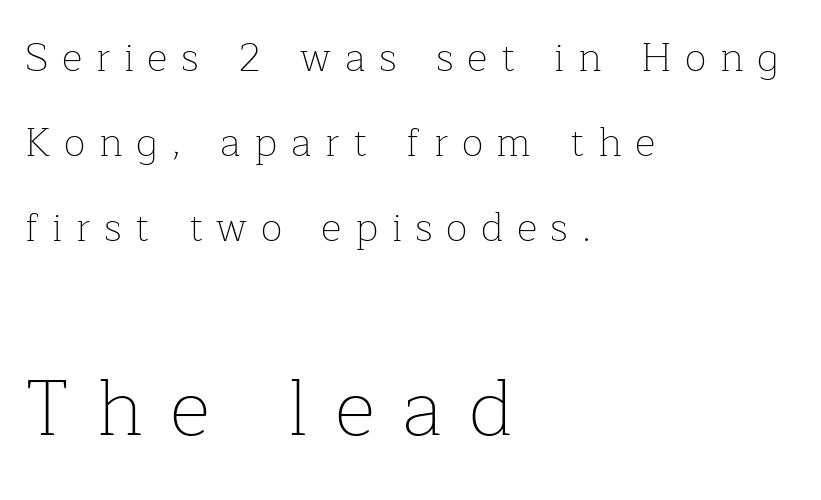
The image shows 79 px thin serif type, upright; set left-aligned, loose line spacing (2.13x), unusually wide letter spacing (+0.34 em), not underlined; the second (bottom) block is 1.98x larger; low stroke contrast and a medium x-height.
